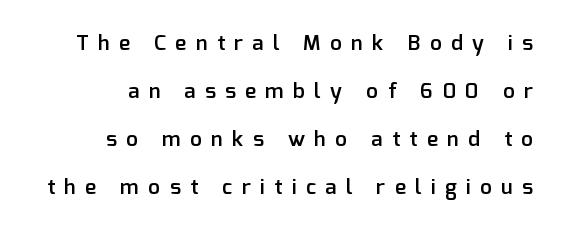
{"italic": "no", "bold": "semi", "underline": "no", "align": "right", "line_spacing": "loose", "line_spacing_ratio": 2.29, "letter_spacing": "wide", "letter_spacing_em": 0.45, "glyph_px": 21}
